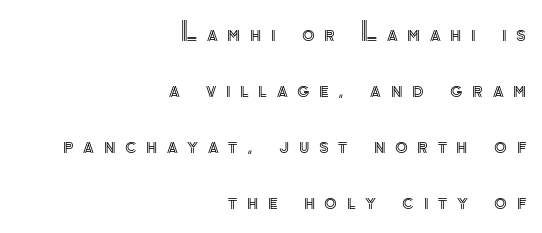
{"italic": "no", "underline": "no", "align": "right", "line_spacing": "loose", "line_spacing_ratio": 2.16, "letter_spacing": "wide", "letter_spacing_em": 0.37, "glyph_px": 26}
